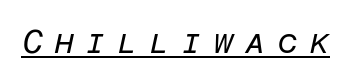
{"italic": "yes", "lean": "right", "slant_degrees": 12, "bold": "no", "weight": "regular", "width": "normal", "stroke_contrast": "low", "x_height": "medium", "monospaced": "yes", "underline": "yes", "letter_spacing": "wide", "letter_spacing_em": 0.35, "glyph_px": 33}
